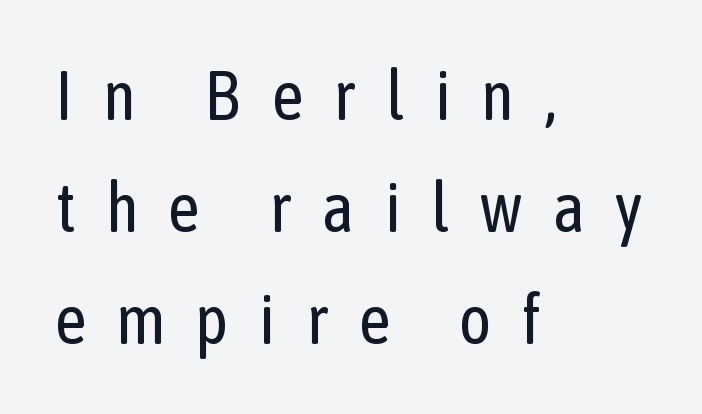
Substantial extra tracking has been applied to these lines. Leading matches the norm, producing a regular column. All the whitespace from short lines collects on the right. Nothing heavy about these letters — not bold at all.
